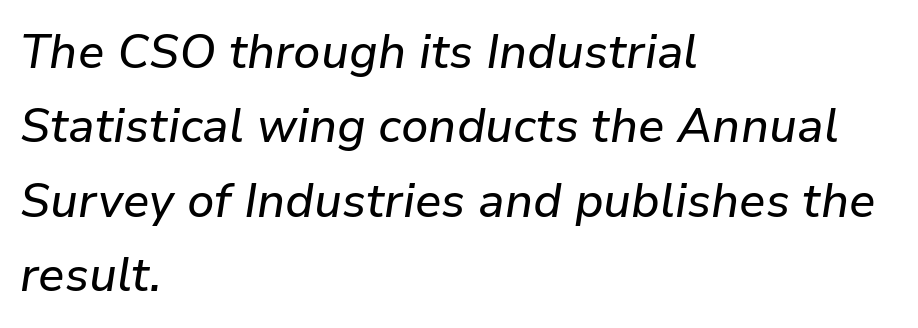
These lines stack with their left ends in a neat column. In terms of posture, this sample is oblique. The passage shown is typed in a proportional face where columns would drift. Is there much room between lines? A standard amount, neither cramped nor airy.
